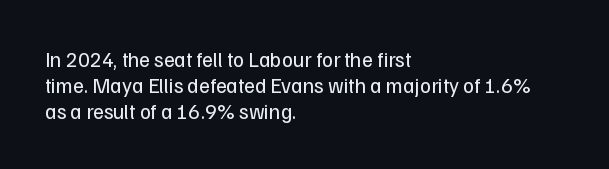
{"italic": "no", "bold": "no", "underline": "no", "align": "left", "line_spacing_ratio": 1.23, "letter_spacing": "normal", "letter_spacing_em": 0.0, "glyph_px": 21}
